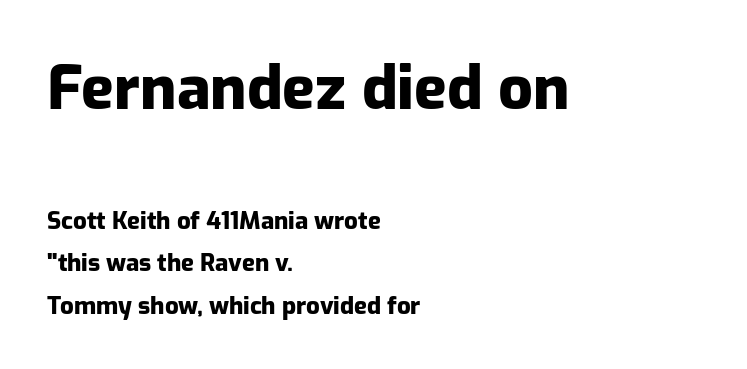
{"serif": "no", "italic": "no", "bold": "yes", "weight": "heavy", "width": "normal", "stroke_contrast": "low", "x_height": "medium", "monospaced": "no", "underline": "no", "align": "left", "line_spacing_ratio": 1.77, "letter_spacing": "normal", "letter_spacing_em": 0.0, "larger_block": "first", "size_ratio": 2.54, "glyph_px": 61}
